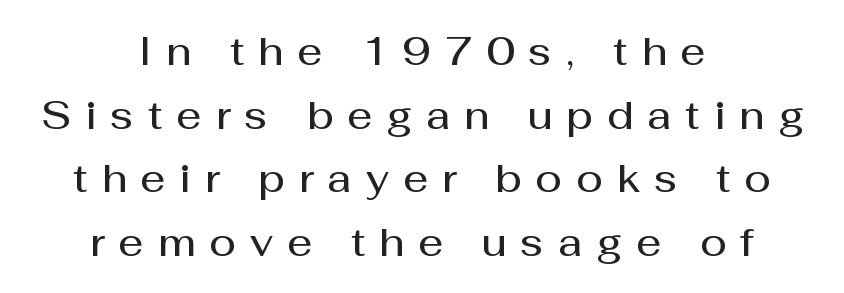
The image shows 39 px semibold sans-serif type, upright; set centered, normal line spacing (1.63x), unusually wide letter spacing (+0.36 em), not underlined; medium stroke contrast and a medium x-height.
